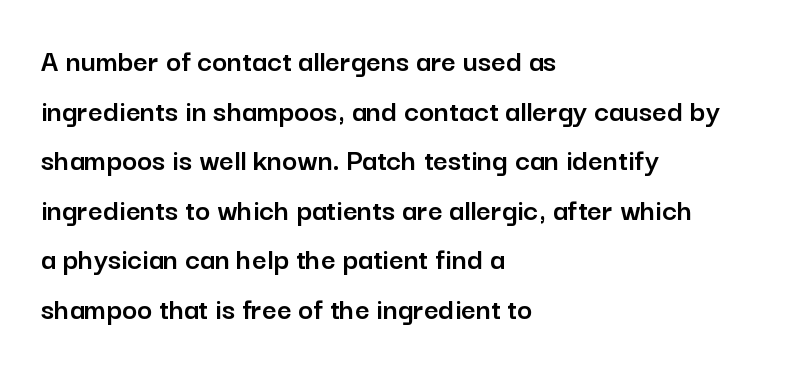
Q: Is the text italic (slanted)? A: No, it is upright.
Q: Is the typeface a serif or a sans-serif typeface? A: Sans-serif.
Q: Is the text underlined? A: No.
Q: How is the paragraph aligned? A: Left-aligned.
Q: Is the spacing between letters normal or unusually wide? A: Normal.
Q: Is the spacing between lines tight, normal or loose? A: Normal.
Q: Width (condensed, normal, or wide)? A: Normal.
Q: Stroke contrast? A: Low.
Q: x-height? A: Medium.
Q: Monospaced? A: No.
